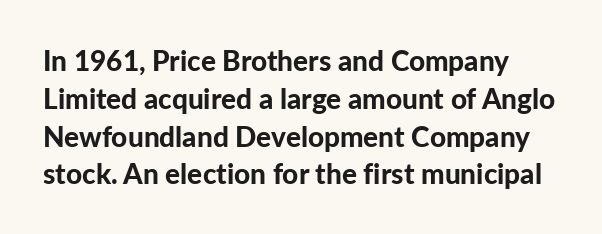
Q: Is the text bold? A: Yes.
Q: Is the text italic (slanted)? A: No, it is upright.
Q: Is the typeface a serif or a sans-serif typeface? A: Sans-serif.
Q: Is the text underlined? A: No.
Q: Is the spacing between letters normal or unusually wide? A: Normal.
Q: Is the spacing between lines tight, normal or loose? A: Normal.
Q: Width (condensed, normal, or wide)? A: Normal.
Q: Stroke contrast? A: Low.
Q: x-height? A: Medium.
Q: Monospaced? A: No.
